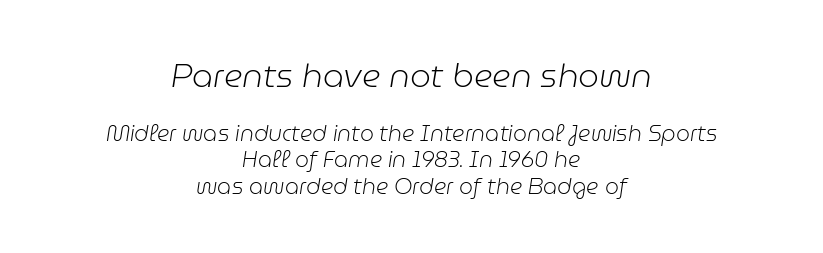
{"italic": "yes", "lean": "right", "slant_degrees": 9, "bold": "no", "weight": "light", "width": "normal", "stroke_contrast": "low", "x_height": "medium", "monospaced": "no", "underline": "no", "align": "center", "line_spacing_ratio": 1.2, "letter_spacing": "normal", "letter_spacing_em": 0.0, "larger_block": "first", "size_ratio": 1.5, "glyph_px": 33}
